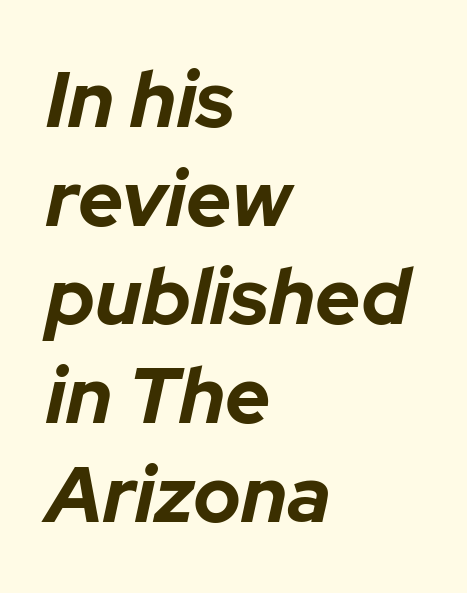
The image shows 79 px bold type, italic (leaning right); set left-aligned, normal line spacing (1.25x), normal letter spacing, not underlined; low stroke contrast and a medium x-height.
